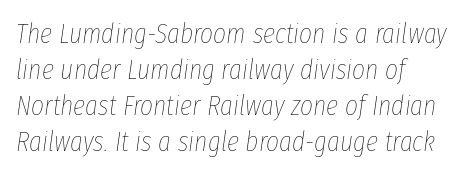
The image shows 28 px thin, condensed type, italic (leaning right); set normal line spacing (1.28x), normal letter spacing, not underlined; low stroke contrast and a medium x-height.
